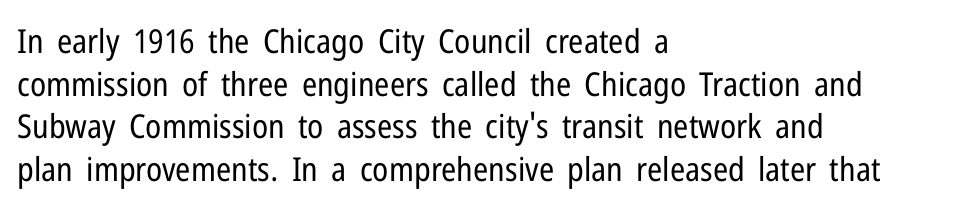
{"serif": "no", "italic": "no", "bold": "no", "weight": "regular", "width": "condensed", "stroke_contrast": "low", "x_height": "medium", "monospaced": "no", "underline": "no", "align": "left", "line_spacing": "normal", "line_spacing_ratio": 1.29, "letter_spacing": "normal", "letter_spacing_em": 0.0, "glyph_px": 33}
